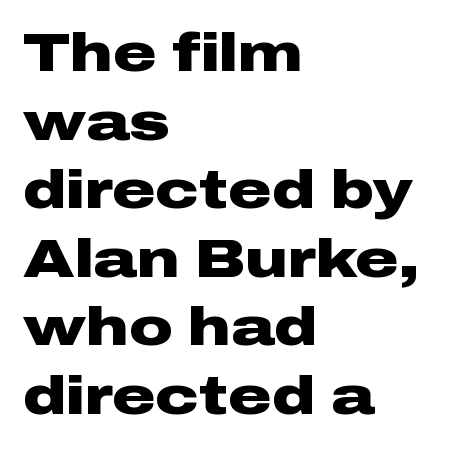
Q: Is the text bold? A: Yes.
Q: Is the text italic (slanted)? A: No, it is upright.
Q: Is the typeface a serif or a sans-serif typeface? A: Sans-serif.
Q: Is the text underlined? A: No.
Q: How is the paragraph aligned? A: Left-aligned.
Q: Is the spacing between letters normal or unusually wide? A: Normal.
Q: Is the spacing between lines tight, normal or loose? A: Normal.
Q: Width (condensed, normal, or wide)? A: Wide.
Q: Stroke contrast? A: Low.
Q: x-height? A: Medium.
Q: Monospaced? A: No.
